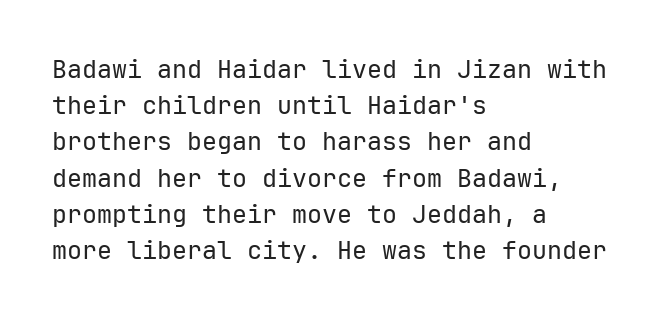
The image shows 25 px text type, upright; set left-aligned, normal line spacing (1.45x), normal letter spacing, not underlined.
